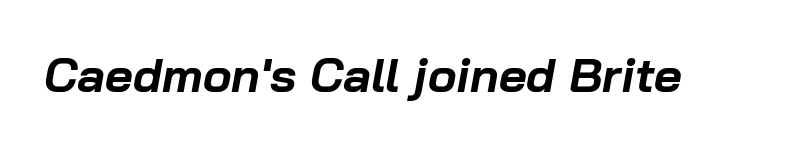
The image shows 48 px bold type, italic (leaning right); set normal letter spacing, not underlined; low stroke contrast and a medium x-height.
